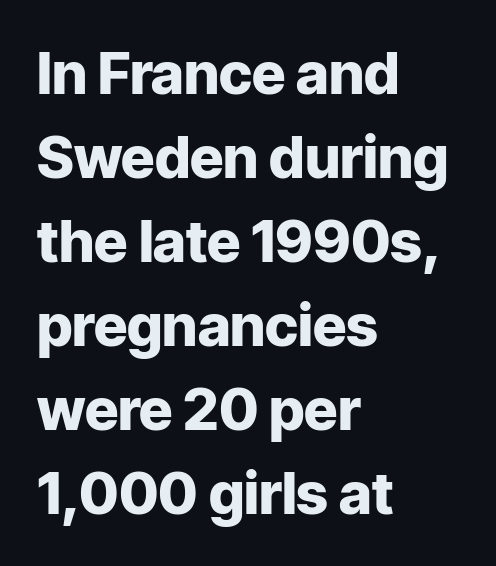
{"serif": "no", "italic": "no", "bold": "yes", "weight": "heavy", "width": "normal", "stroke_contrast": "low", "x_height": "medium", "monospaced": "no", "underline": "no", "align": "left", "line_spacing": "normal", "line_spacing_ratio": 1.45, "letter_spacing": "normal", "letter_spacing_em": 0.0, "glyph_px": 58}
